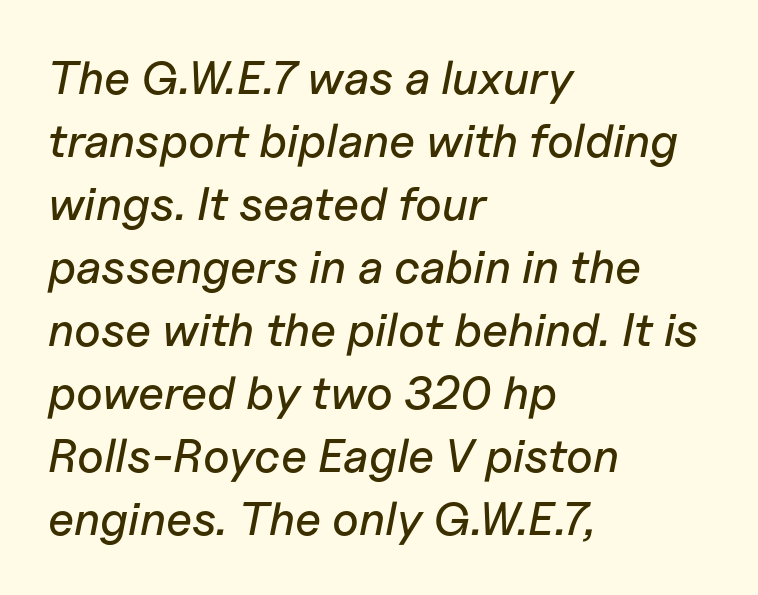
Compared with typical paragraphs, the rows here are spaced about the same. The font's italic variant was chosen for this text. Short and long lines alike share a common starting point at left. Does extra space separate the letters? No, they use regular spacing. The glyphs are unaccompanied by any horizontal stroke below them.
